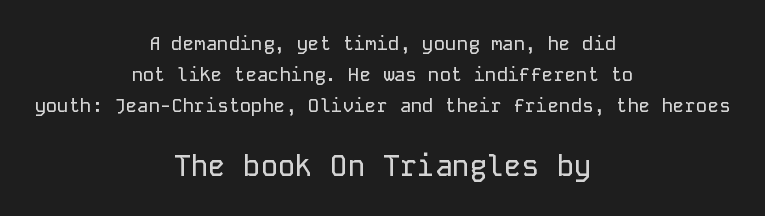
{"serif": "no", "italic": "no", "width": "normal", "stroke_contrast": "low", "x_height": "medium", "monospaced": "yes", "underline": "no", "align": "center", "line_spacing": "normal", "line_spacing_ratio": 1.62, "letter_spacing": "normal", "letter_spacing_em": 0.0, "larger_block": "second", "size_ratio": 1.53, "glyph_px": 29}
